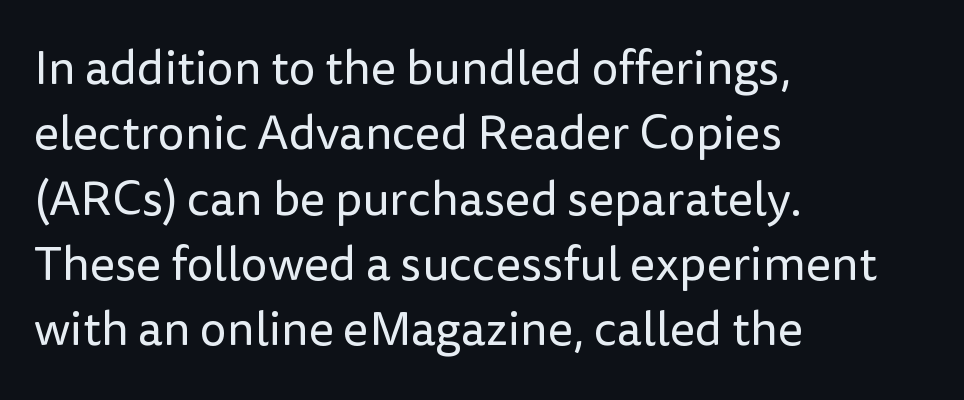
{"serif": "no", "italic": "no", "bold": "no", "weight": "regular", "width": "normal", "stroke_contrast": "low", "x_height": "medium", "monospaced": "no", "underline": "no", "align": "left", "line_spacing": "normal", "line_spacing_ratio": 1.36, "letter_spacing": "normal", "letter_spacing_em": 0.0, "glyph_px": 48}
